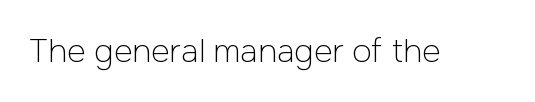
{"serif": "no", "italic": "no", "bold": "no", "weight": "light", "width": "normal", "stroke_contrast": "low", "x_height": "medium", "monospaced": "no", "underline": "no", "letter_spacing": "normal", "letter_spacing_em": 0.0, "glyph_px": 32}
